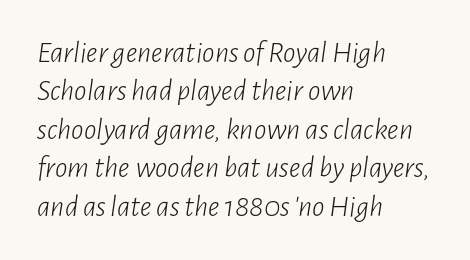
The image shows 31 px light, condensed type, italic (leaning right); set left-aligned, line spacing 1.24x, normal letter spacing, not underlined; low stroke contrast and a medium x-height.
